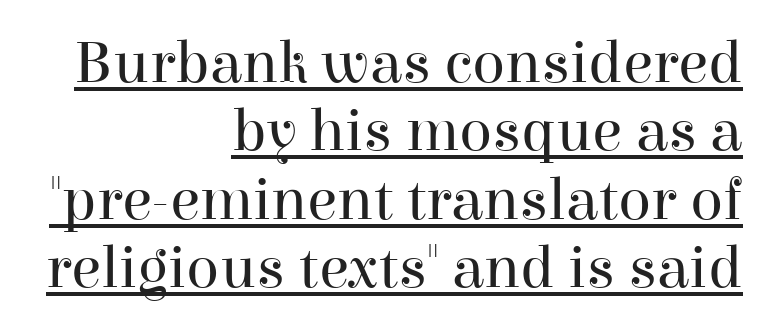
Q: Is the text bold? A: No.
Q: Is the text italic (slanted)? A: No, it is upright.
Q: Is the typeface a serif or a sans-serif typeface? A: Serif.
Q: Is the text underlined? A: Yes.
Q: How is the paragraph aligned? A: Right-aligned.
Q: Is the spacing between letters normal or unusually wide? A: Normal.
Q: Is the spacing between lines tight, normal or loose? A: Tight.
Q: Width (condensed, normal, or wide)? A: Normal.
Q: Stroke contrast? A: High.
Q: x-height? A: Medium.
Q: Monospaced? A: No.
